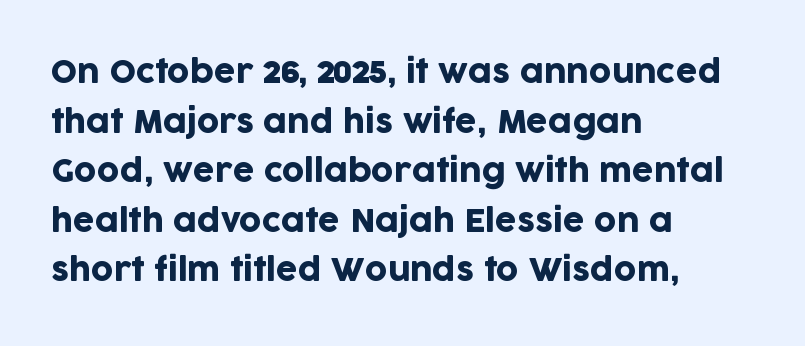
Q: Is the text italic (slanted)? A: No, it is upright.
Q: Is the typeface a serif or a sans-serif typeface? A: Sans-serif.
Q: Is the text underlined? A: No.
Q: How is the paragraph aligned? A: Left-aligned.
Q: Is the spacing between letters normal or unusually wide? A: Normal.
Q: Is the spacing between lines tight, normal or loose? A: Normal.
Q: Width (condensed, normal, or wide)? A: Normal.
Q: Stroke contrast? A: Low.
Q: x-height? A: Large.
Q: Monospaced? A: No.
